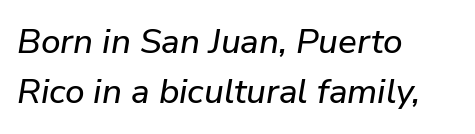
{"italic": "yes", "lean": "right", "slant_degrees": 9, "width": "normal", "stroke_contrast": "low", "x_height": "medium", "monospaced": "no", "underline": "no", "align": "left", "line_spacing": "normal", "line_spacing_ratio": 1.43, "letter_spacing": "normal", "letter_spacing_em": 0.0, "glyph_px": 35}
